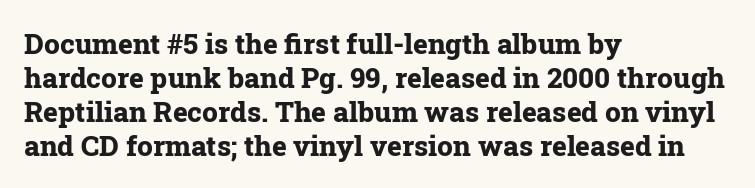
{"serif": "yes", "italic": "no", "bold": "yes", "weight": "bold", "width": "normal", "stroke_contrast": "low", "x_height": "medium", "monospaced": "no", "underline": "no", "align": "left", "line_spacing_ratio": 1.21, "letter_spacing": "normal", "letter_spacing_em": 0.0, "glyph_px": 28}
